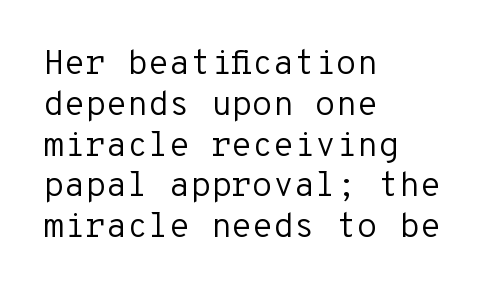
Spacing between characters is what you'd get straight out of the box. Designer's note — italics off, roman on. Teacher's note: observe the even left margin — that is flush-left alignment. Any mark beneath the type? The region is blank. Typographically, this falls in the sans-serif category.
